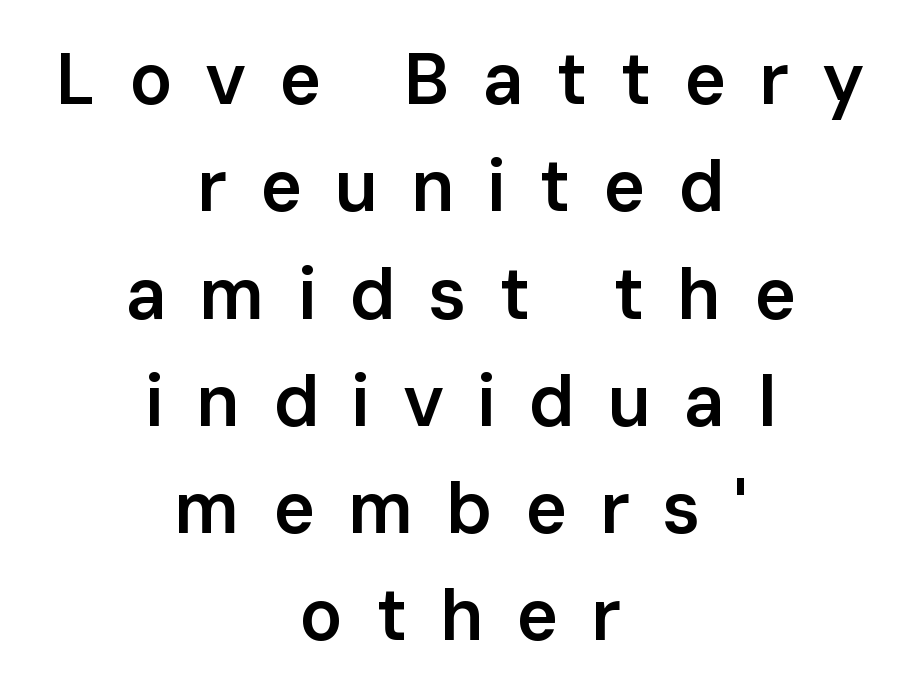
The image shows 72 px semibold sans-serif type, upright; set centered, normal line spacing (1.49x), unusually wide letter spacing (+0.45 em), not underlined; low stroke contrast and a medium x-height.
